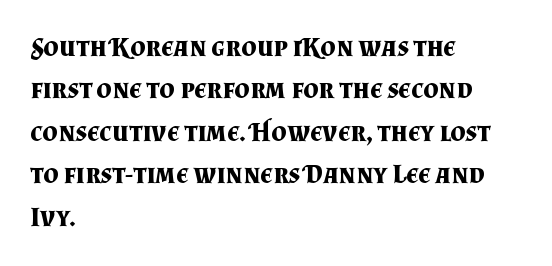
{"italic": "no", "bold": "yes", "underline": "no", "align": "left", "line_spacing": "normal", "line_spacing_ratio": 1.57, "letter_spacing": "normal", "letter_spacing_em": 0.0, "glyph_px": 27}
